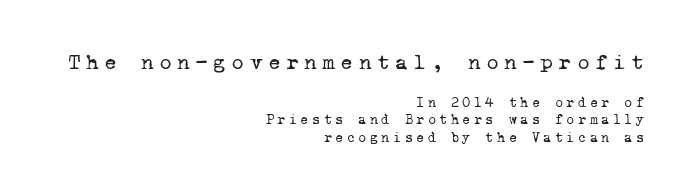
Caption: upper text group enlarged, lower text group reduced. The rag falls on the left side of this text block. Check under the words: just untouched page. The line texture is sparse and dotted thanks to wide tracking. The strokes carry an ordinary text weight at most.
